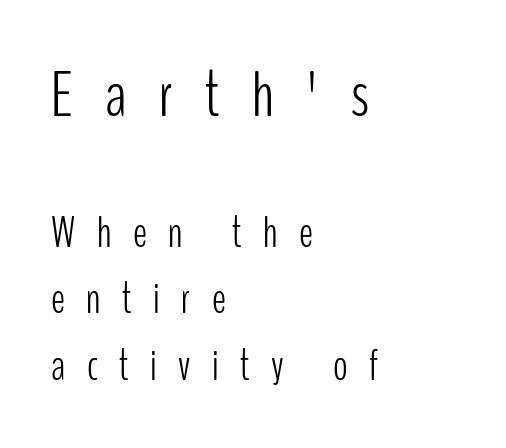
{"serif": "no", "italic": "no", "bold": "no", "weight": "light", "width": "condensed", "stroke_contrast": "low", "x_height": "medium", "monospaced": "no", "underline": "no", "align": "left", "line_spacing": "normal", "line_spacing_ratio": 1.55, "letter_spacing": "wide", "letter_spacing_em": 0.5, "larger_block": "first", "size_ratio": 1.51, "glyph_px": 65}
